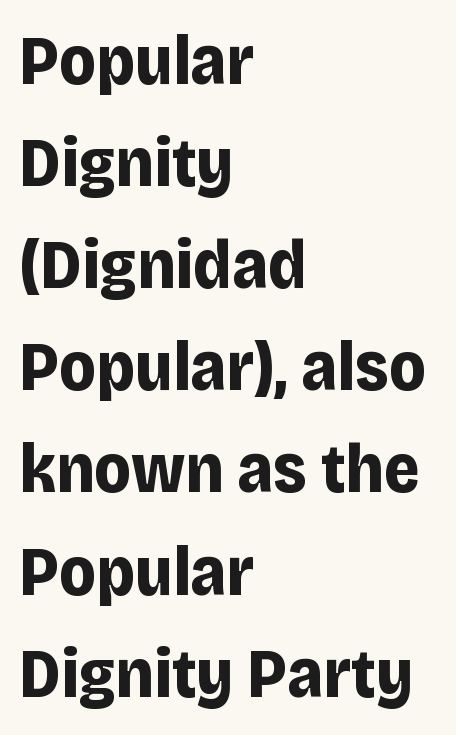
{"serif": "no", "italic": "no", "bold": "yes", "weight": "bold", "width": "normal", "stroke_contrast": "low", "x_height": "large", "monospaced": "no", "underline": "no", "align": "left", "line_spacing": "normal", "line_spacing_ratio": 1.48, "letter_spacing": "normal", "letter_spacing_em": 0.0, "glyph_px": 69}
